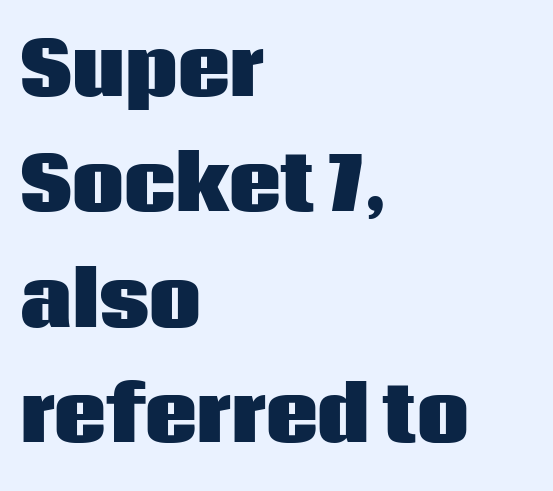
{"serif": "no", "italic": "no", "bold": "yes", "weight": "heavy", "width": "normal", "stroke_contrast": "low", "x_height": "large", "monospaced": "no", "underline": "no", "align": "left", "line_spacing": "normal", "line_spacing_ratio": 1.58, "letter_spacing": "normal", "letter_spacing_em": 0.0, "glyph_px": 73}
